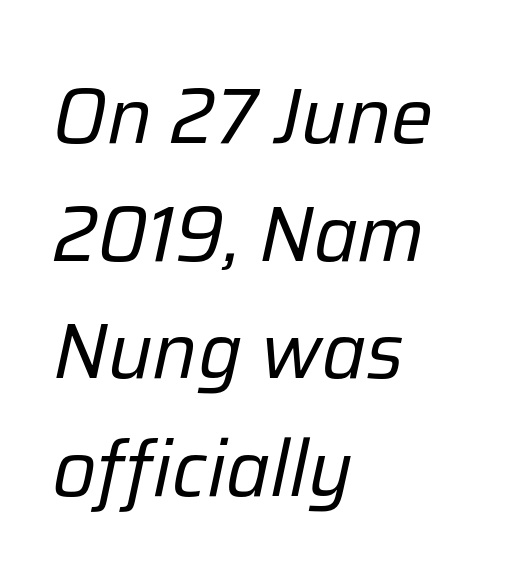
The image shows 79 px regular-weight type, italic (leaning right); set left-aligned, normal line spacing (1.49x), normal letter spacing, not underlined; low stroke contrast and a medium x-height.
